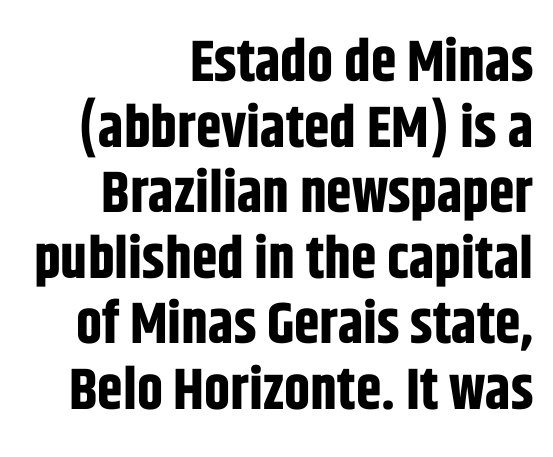
Right-aligned paragraph, ragged on the left. The baseline area is clear. The gaps between neighbouring characters are ordinary and unremarkable. Typographic density is high because the face is bold.
